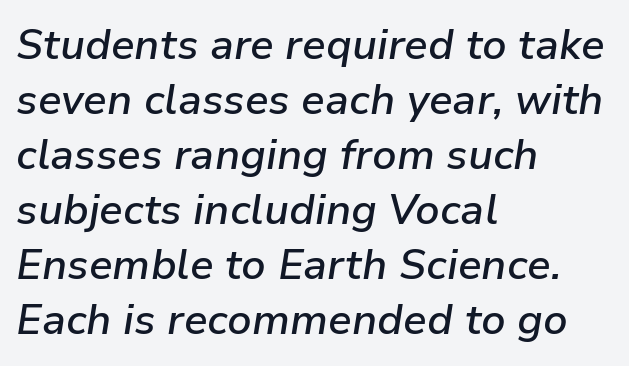
Q: Is the text bold? A: Semi-bold.
Q: Is the text italic (slanted)? A: Yes, it leans right by about 9 degrees.
Q: Is the text underlined? A: No.
Q: How is the paragraph aligned? A: Left-aligned.
Q: Is the spacing between letters normal or unusually wide? A: Normal.
Q: Is the spacing between lines tight, normal or loose? A: Normal.
Q: Width (condensed, normal, or wide)? A: Normal.
Q: Stroke contrast? A: Low.
Q: x-height? A: Medium.
Q: Monospaced? A: No.
